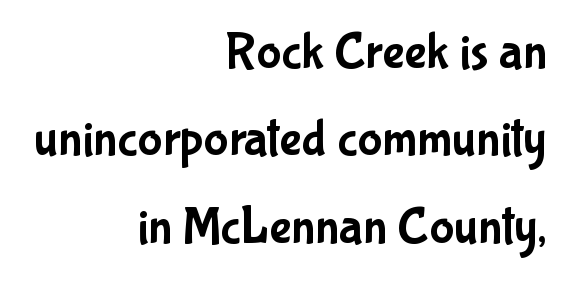
Each word holds together tightly as a unit, with standard inter-letter gaps. Think of a printed novel: that variable character pitch is what you see here. The type family on display is of the sans-serif kind. Line endings align vertically; line beginnings do not. Any mark beneath the type? The region is blank.
